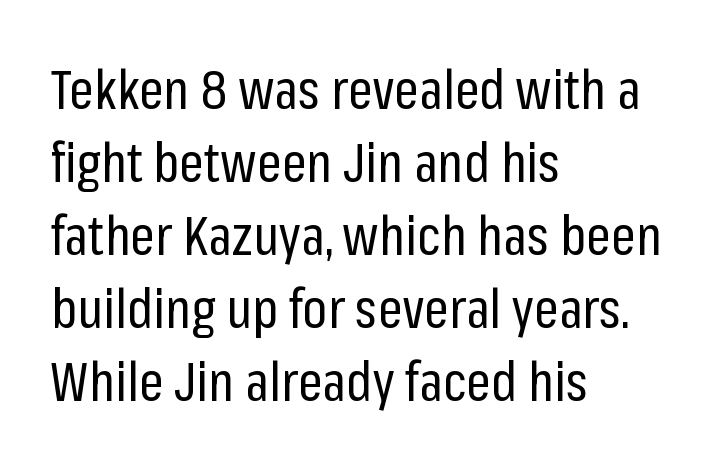
Q: Is the text bold? A: No.
Q: Is the text italic (slanted)? A: No, it is upright.
Q: Is the typeface a serif or a sans-serif typeface? A: Sans-serif.
Q: Is the text underlined? A: No.
Q: How is the paragraph aligned? A: Left-aligned.
Q: Is the spacing between letters normal or unusually wide? A: Normal.
Q: Is the spacing between lines tight, normal or loose? A: Normal.
Q: Width (condensed, normal, or wide)? A: Condensed.
Q: Stroke contrast? A: Low.
Q: x-height? A: Medium.
Q: Monospaced? A: No.
